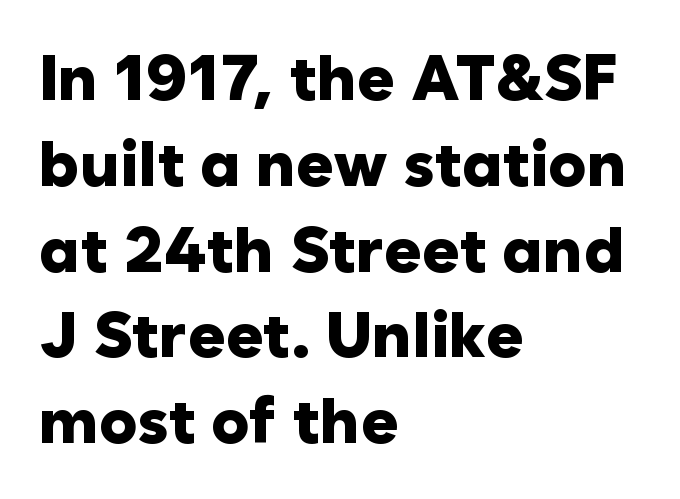
Look at the tracking — it's just the regular setting, nothing added. This rendering features lettering with no underline. In terms of weight, the rendering is a true, heavy bold. Which margin do the lines hug? The left one — the right edge is uneven.
